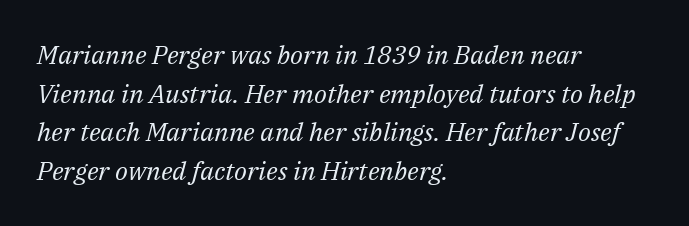
The compositor pushed each line to the left boundary. Lines of text with bare space underneath. You could call the tracking neutral — neither tight nor loose. An italicized treatment has been applied to the whole sample.
